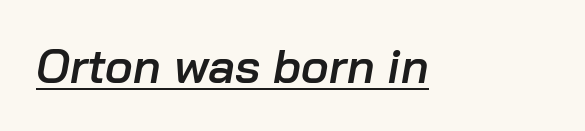
When letters slant like this, we call the style italic. Weight: semibold (demi). Looks like regular typesetting: each glyph gets only the width it needs. The gaps between neighbouring characters are ordinary and unremarkable.
